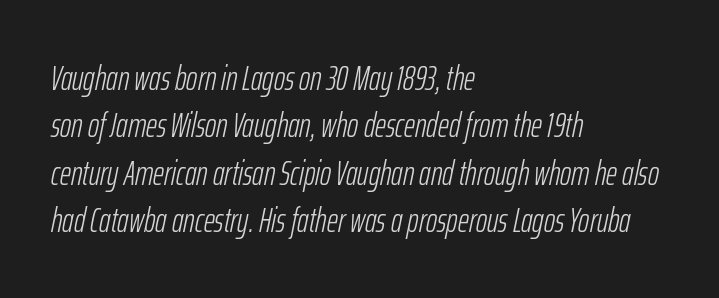
{"italic": "yes", "lean": "right", "slant_degrees": 12, "bold": "no", "weight": "light", "width": "condensed", "stroke_contrast": "low", "x_height": "medium", "monospaced": "no", "underline": "no", "align": "left", "line_spacing": "normal", "line_spacing_ratio": 1.39, "letter_spacing": "normal", "letter_spacing_em": 0.0, "glyph_px": 34}
